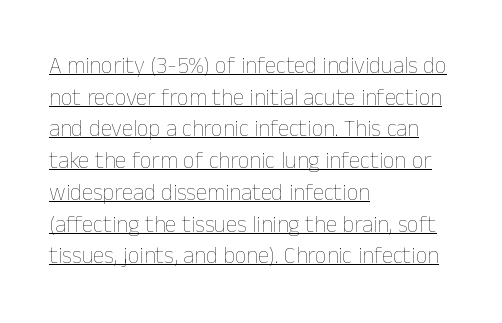
The image shows 23 px text type, upright; set left-aligned, normal line spacing (1.38x), normal letter spacing, underlined.
